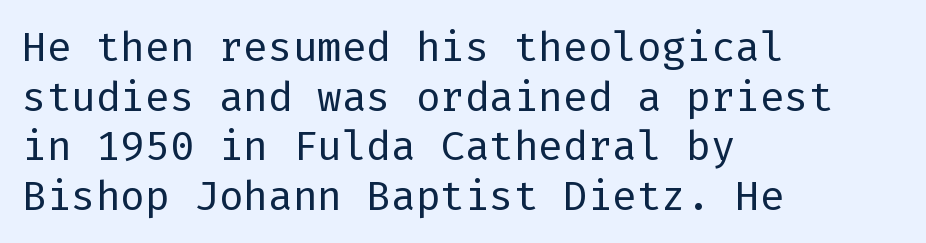
Q: Is the text bold? A: No.
Q: Is the text italic (slanted)? A: No, it is upright.
Q: Is the typeface a serif or a sans-serif typeface? A: Sans-serif.
Q: Is the text underlined? A: No.
Q: How is the paragraph aligned? A: Left-aligned.
Q: Is the spacing between letters normal or unusually wide? A: Normal.
Q: Width (condensed, normal, or wide)? A: Normal.
Q: Stroke contrast? A: Low.
Q: x-height? A: Medium.
